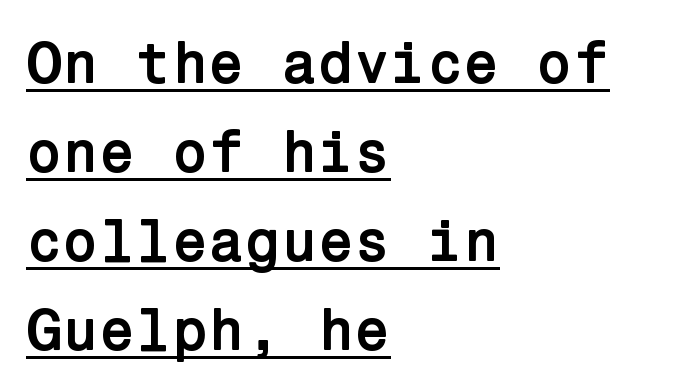
{"serif": "no", "italic": "no", "bold": "yes", "weight": "semibold", "width": "normal", "stroke_contrast": "low", "x_height": "medium", "underline": "yes", "align": "left", "line_spacing": "normal", "line_spacing_ratio": 1.51, "letter_spacing": "normal", "letter_spacing_em": 0.0, "glyph_px": 59}
